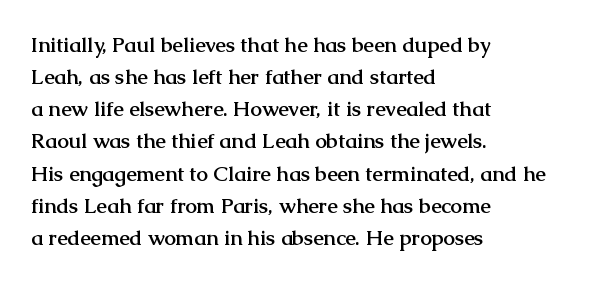
Tracking value appears to be zero — textbook default spacing. Is the type bold? Yes — the strokes are clearly thick and heavy. The block of text has a typical density, with ordinary space between rows. The rag falls on the right side of this text block. Words float on clear page, feet unadorned.
